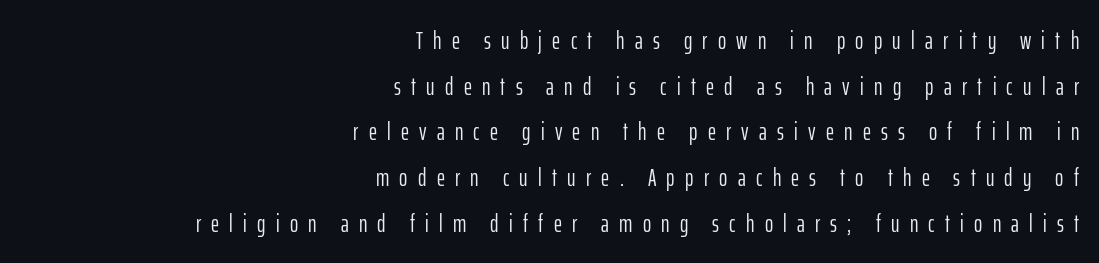
Q: Is the text bold? A: No.
Q: Is the text italic (slanted)? A: No, it is upright.
Q: Is the text underlined? A: No.
Q: How is the paragraph aligned? A: Right-aligned.
Q: Is the spacing between letters normal or unusually wide? A: Unusually wide.
